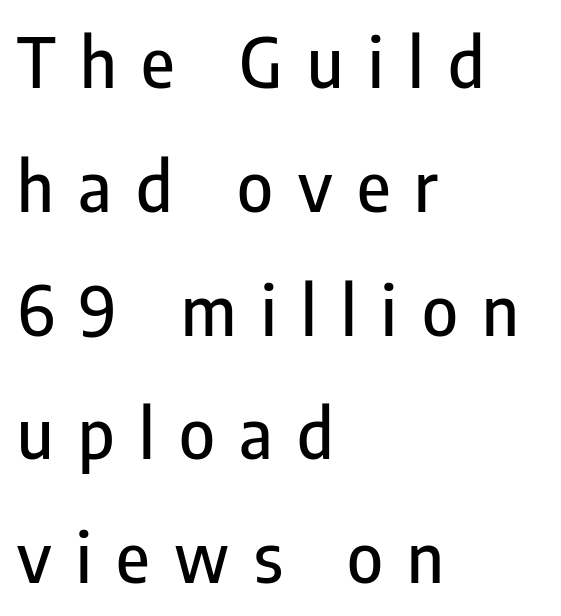
{"serif": "no", "italic": "no", "width": "condensed", "stroke_contrast": "low", "x_height": "medium", "monospaced": "no", "underline": "no", "align": "left", "line_spacing_ratio": 1.82, "letter_spacing": "wide", "letter_spacing_em": 0.36, "glyph_px": 68}
